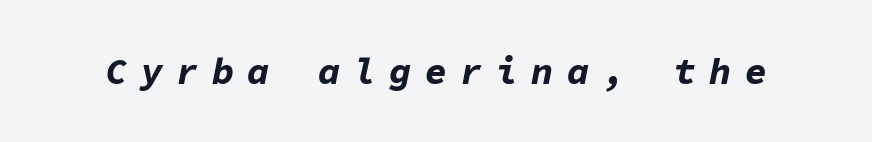
{"italic": "yes", "lean": "right", "slant_degrees": 11, "bold": "yes", "weight": "bold", "width": "normal", "stroke_contrast": "low", "x_height": "medium", "monospaced": "yes", "underline": "no", "letter_spacing": "wide", "letter_spacing_em": 0.36, "glyph_px": 37}
